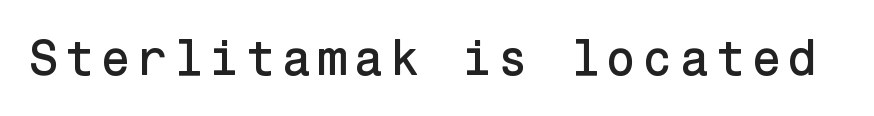
Q: Is the text italic (slanted)? A: No, it is upright.
Q: Is the typeface a serif or a sans-serif typeface? A: Sans-serif.
Q: Is the text underlined? A: No.
Q: Width (condensed, normal, or wide)? A: Normal.
Q: Stroke contrast? A: Low.
Q: x-height? A: Medium.
